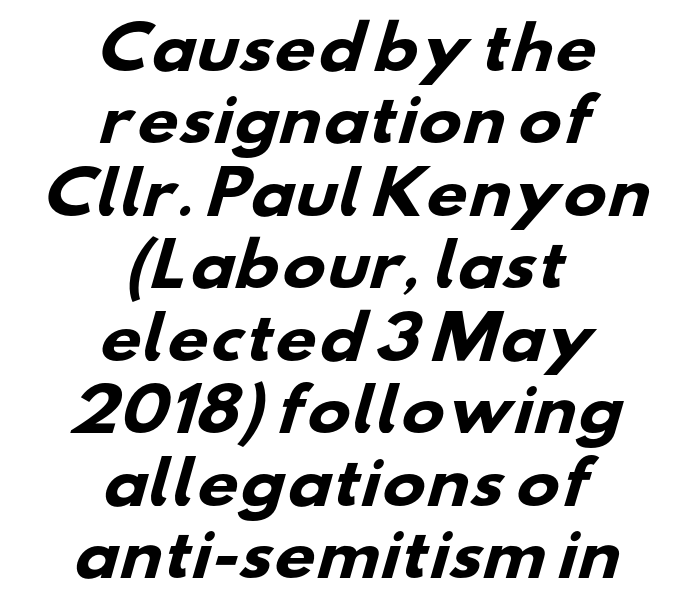
The image shows 58 px heavy, wide sans-serif type; set centered, normal line spacing (1.25x), normal letter spacing, not underlined; low stroke contrast and a small x-height.
